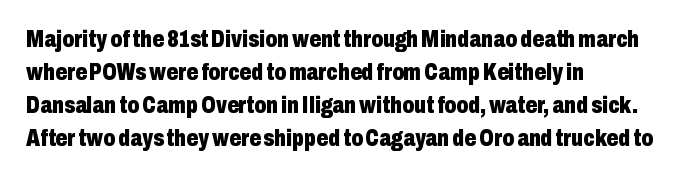
{"italic": "no", "bold": "yes", "underline": "no", "align": "left", "line_spacing": "normal", "line_spacing_ratio": 1.43, "letter_spacing": "normal", "letter_spacing_em": 0.0, "glyph_px": 23}
